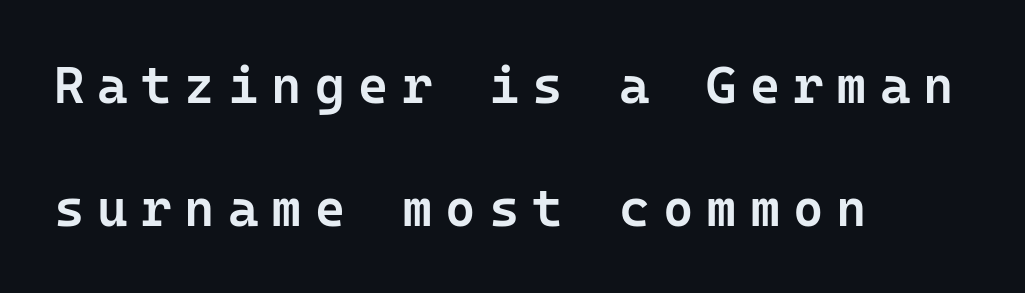
Notice how the stems are strictly vertical — no italics here. Plain, unruled lines of type. One glance says open: line gaps are wider than usual. Slightly chunky letters — semibold, I'd say, not full bold.
